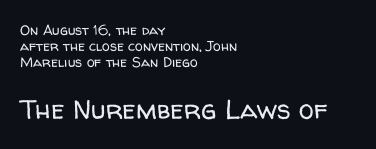
The image shows 27 px text type, upright; set left-aligned, line spacing 1.16x, normal letter spacing, not underlined; the second (bottom) block is 1.93x larger.
